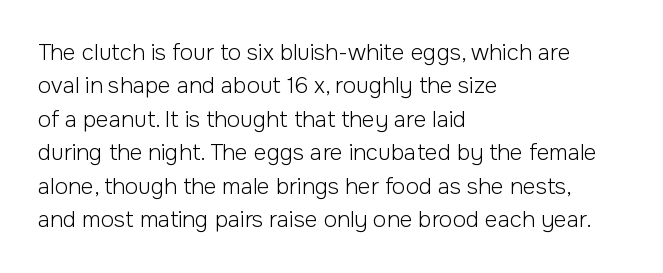
Summary of vertical rhythm: regular, with standard interline spacing. No extra ink here — the face is not bold. Quick note: not italic, upright. Horizontal alignment here is leftward, the default for most running prose.
